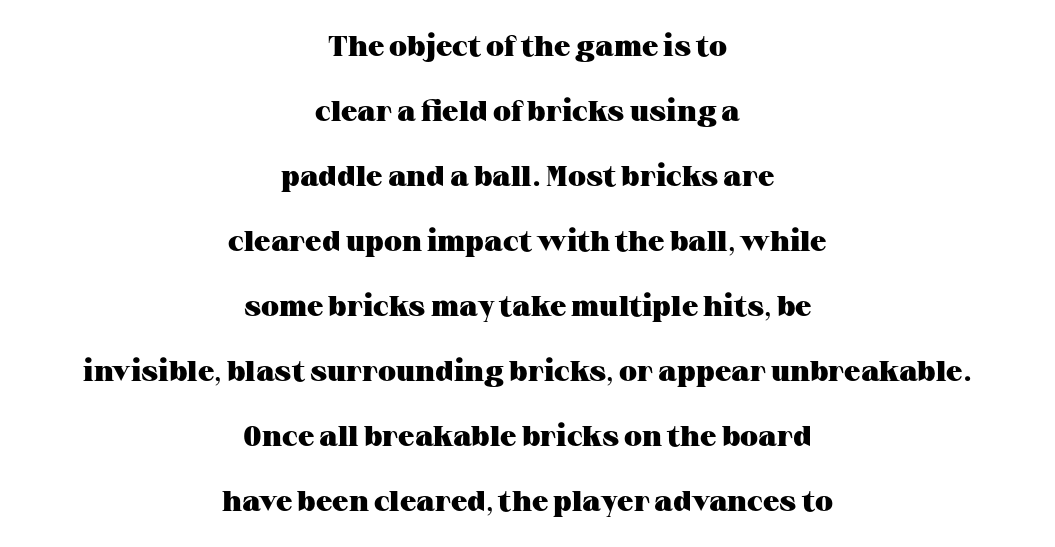
The space directly below the letters is spotless. You'd pick this weight for a headline — it's a proper bold. Students, observe: this is what heavily led, spacious text looks like. Varying glyph widths throughout — classic text-font behaviour. Every character sits straight up, as roman type does.
